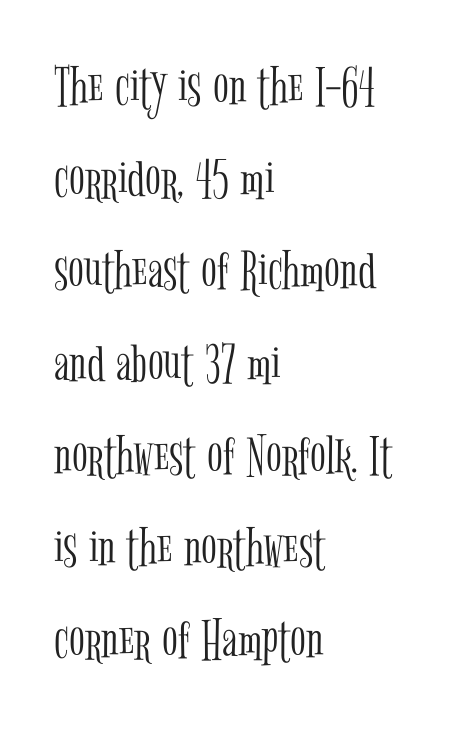
{"serif": "yes", "italic": "no", "bold": "no", "weight": "light", "width": "condensed", "stroke_contrast": "low", "x_height": "medium", "monospaced": "no", "underline": "no", "align": "left", "line_spacing": "normal", "line_spacing_ratio": 1.59, "letter_spacing": "normal", "letter_spacing_em": 0.0, "glyph_px": 58}
